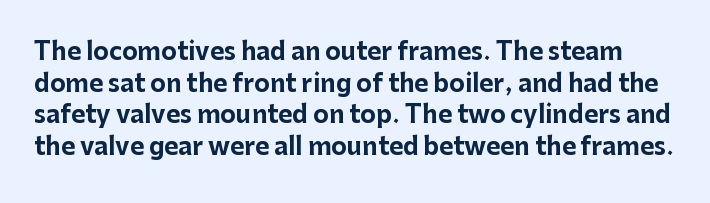
The face used here is rendered with its standard letterfit. Summary of vertical rhythm: regular, with standard interline spacing. Chunky letters — that's bold for sure. The specimen reads as upright at a glance. A bare baseline throughout the passage.
